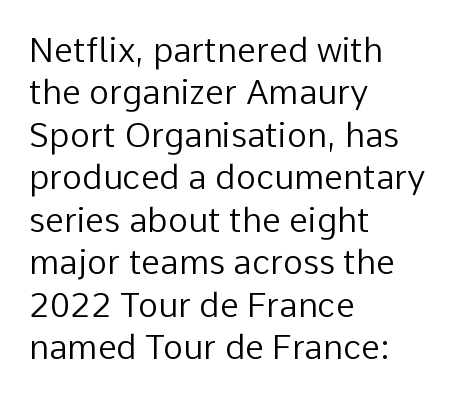
Looks like regular typesetting: each glyph gets only the width it needs. The designer went with a sans here, leaving each stem footless. In CSS terms this would be text-align: left. Check the space under the baseline: it is left empty. The specimen reads as upright at a glance.
